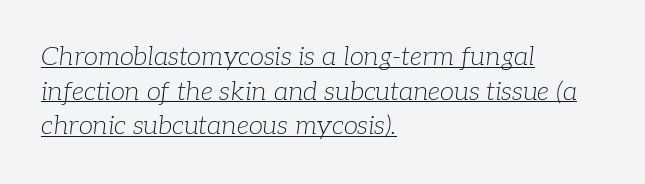
{"italic": "yes", "lean": "right", "slant_degrees": 7, "bold": "no", "underline": "yes", "align": "left", "line_spacing": "normal", "line_spacing_ratio": 1.33, "letter_spacing": "normal", "letter_spacing_em": 0.0, "glyph_px": 26}
